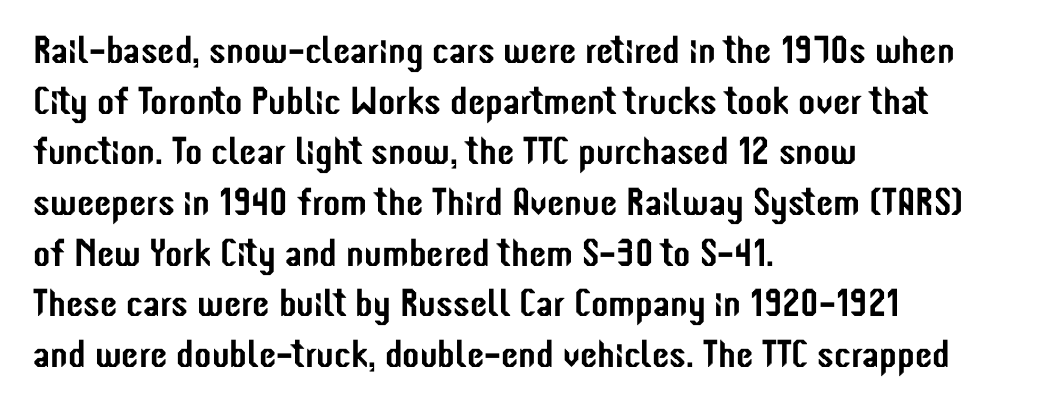
The image shows 39 px condensed sans-serif type, upright; set left-aligned, normal line spacing (1.3x), normal letter spacing, not underlined; low stroke contrast and a medium x-height.
